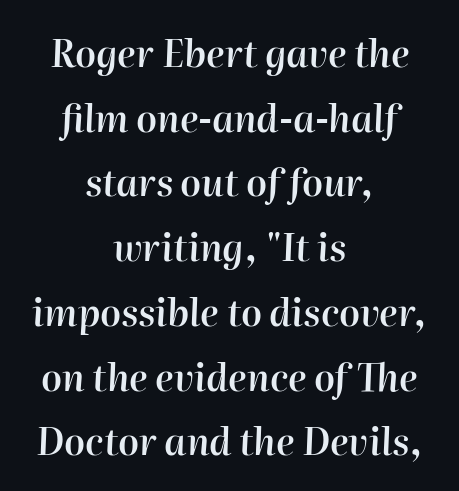
Q: Is the text bold? A: Semi-bold.
Q: Is the text italic (slanted)? A: Yes, it leans right by about 2 degrees.
Q: Is the text underlined? A: No.
Q: How is the paragraph aligned? A: Centered.
Q: Is the spacing between letters normal or unusually wide? A: Normal.
Q: Width (condensed, normal, or wide)? A: Normal.
Q: Stroke contrast? A: High.
Q: x-height? A: Medium.
Q: Monospaced? A: No.
